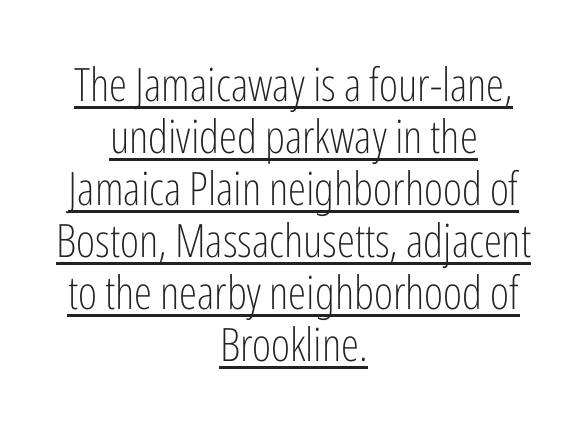
Stroke mass is kept to a normal reading level or below. The rendering positions every line midway between the sides. Line spacing here is tight. The specimen includes a rule beneath the text block's lines. These lines are composed in type without serifs. A typesetter would mark this as roman, not italic.
